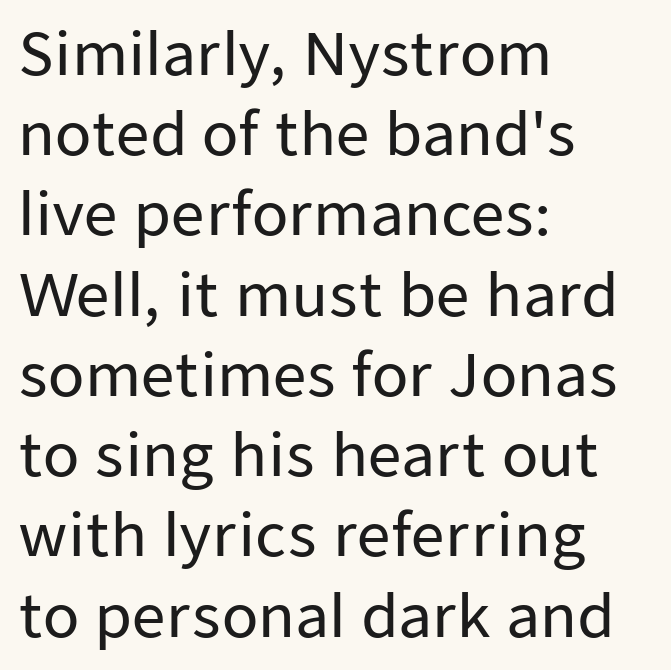
Q: Is the text italic (slanted)? A: No, it is upright.
Q: Is the typeface a serif or a sans-serif typeface? A: Sans-serif.
Q: Is the text underlined? A: No.
Q: How is the paragraph aligned? A: Left-aligned.
Q: Is the spacing between letters normal or unusually wide? A: Normal.
Q: Is the spacing between lines tight, normal or loose? A: Normal.
Q: Width (condensed, normal, or wide)? A: Normal.
Q: Stroke contrast? A: Low.
Q: x-height? A: Medium.
Q: Monospaced? A: No.
